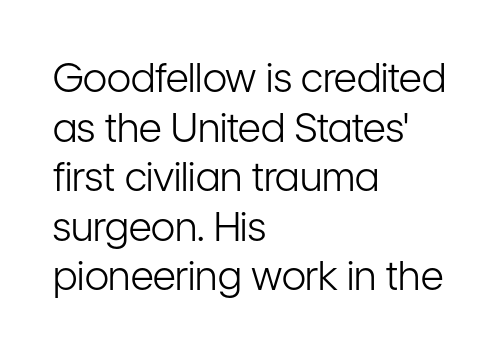
Beneath every word, the page is bare. Ink coverage per letter is moderate at most. Does the copy run flush right? No — it runs flush left. The gaps between neighbouring characters are ordinary and unremarkable. The rendering uses natural spacing where letterforms have individual widths. The type sits square on the baseline with zero lean.
